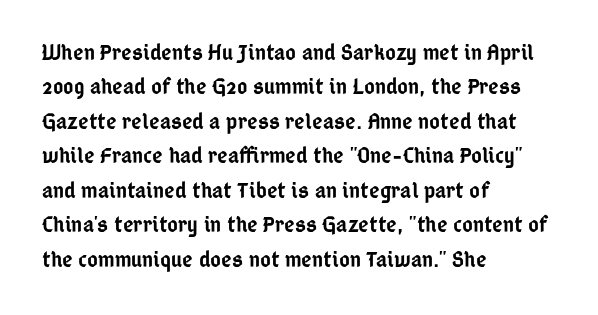
Q: Is the text bold? A: Semi-bold.
Q: Is the text italic (slanted)? A: No, it is upright.
Q: Is the text underlined? A: No.
Q: How is the paragraph aligned? A: Left-aligned.
Q: Is the spacing between letters normal or unusually wide? A: Normal.
Q: Is the spacing between lines tight, normal or loose? A: Normal.
